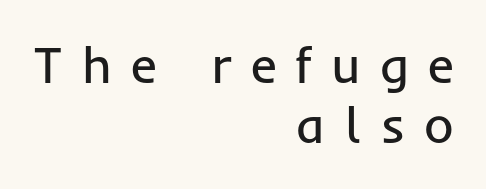
Q: Is the text bold? A: No.
Q: Is the text italic (slanted)? A: No, it is upright.
Q: Is the typeface a serif or a sans-serif typeface? A: Sans-serif.
Q: Is the text underlined? A: No.
Q: How is the paragraph aligned? A: Right-aligned.
Q: Is the spacing between letters normal or unusually wide? A: Unusually wide.
Q: Width (condensed, normal, or wide)? A: Normal.
Q: Stroke contrast? A: Low.
Q: x-height? A: Medium.
Q: Monospaced? A: No.
